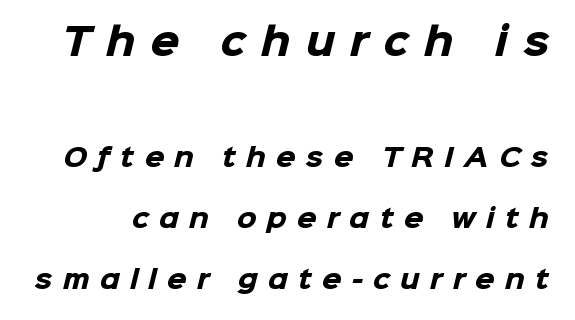
{"serif": "no", "bold": "yes", "weight": "heavy", "width": "normal", "stroke_contrast": "low", "x_height": "medium", "monospaced": "no", "underline": "no", "line_spacing": "loose", "line_spacing_ratio": 2.44, "letter_spacing": "wide", "letter_spacing_em": 0.41, "larger_block": "first", "size_ratio": 1.48, "glyph_px": 37}
